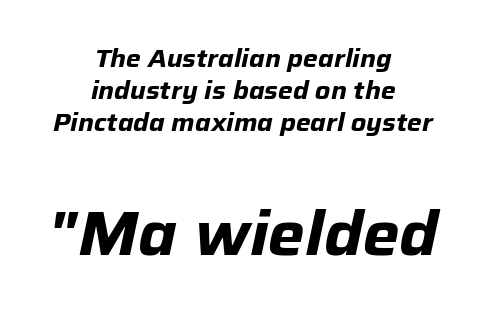
{"italic": "yes", "lean": "right", "slant_degrees": 12, "bold": "yes", "weight": "bold", "width": "normal", "stroke_contrast": "low", "x_height": "medium", "monospaced": "no", "underline": "no", "align": "center", "line_spacing": "normal", "line_spacing_ratio": 1.29, "letter_spacing": "normal", "letter_spacing_em": 0.0, "larger_block": "second", "size_ratio": 2.48, "glyph_px": 62}
